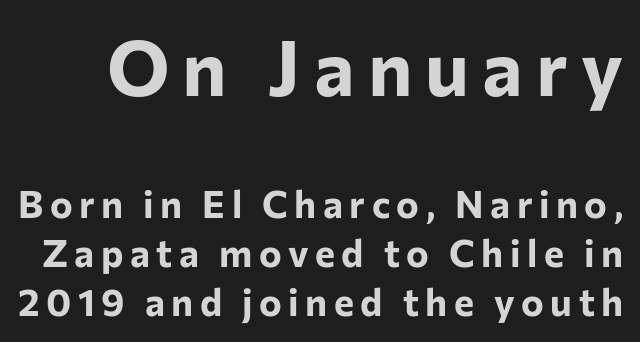
Interline gaps are of average width in this sample. A roman cut, with each character standing at attention. This sample uses a sans-serif face. Just letters on the line, the space beneath them empty. Students, this is bold: see how much ink each stroke carries.
